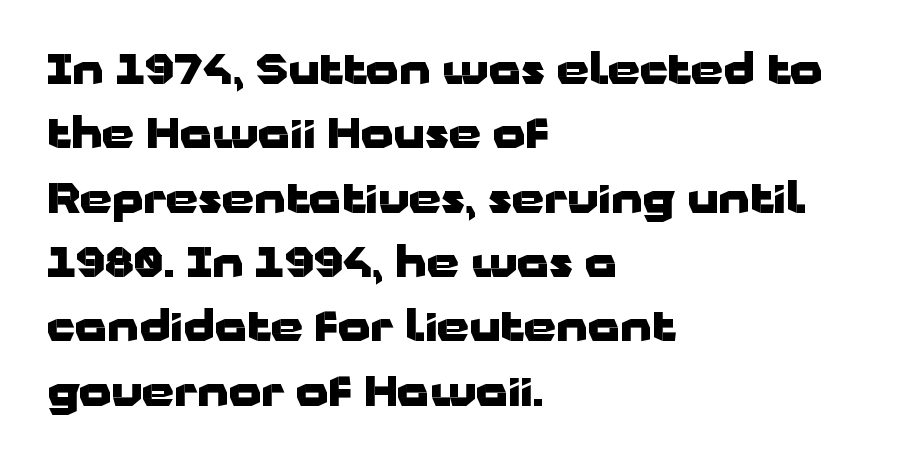
Q: Is the text bold? A: Yes.
Q: Is the text italic (slanted)? A: No, it is upright.
Q: Is the typeface a serif or a sans-serif typeface? A: Sans-serif.
Q: Is the text underlined? A: No.
Q: How is the paragraph aligned? A: Left-aligned.
Q: Is the spacing between letters normal or unusually wide? A: Normal.
Q: Is the spacing between lines tight, normal or loose? A: Normal.
Q: Width (condensed, normal, or wide)? A: Wide.
Q: Stroke contrast? A: Low.
Q: x-height? A: Medium.
Q: Monospaced? A: No.
